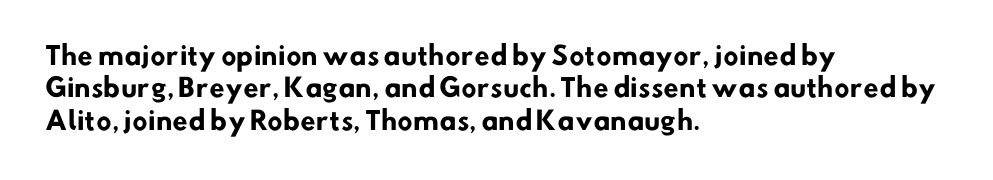
Q: Is the text bold? A: Yes.
Q: Is the text underlined? A: No.
Q: How is the paragraph aligned? A: Left-aligned.
Q: Is the spacing between letters normal or unusually wide? A: Normal.
Q: Is the spacing between lines tight, normal or loose? A: Normal.
